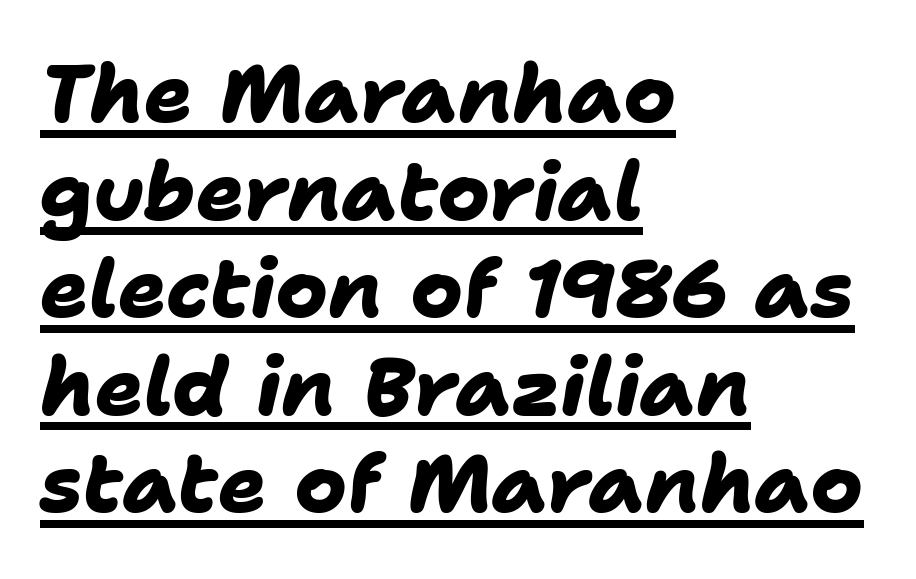
The image shows 80 px heavy sans-serif type; set left-aligned, line spacing 1.22x, normal letter spacing, underlined; low stroke contrast and a medium x-height.
